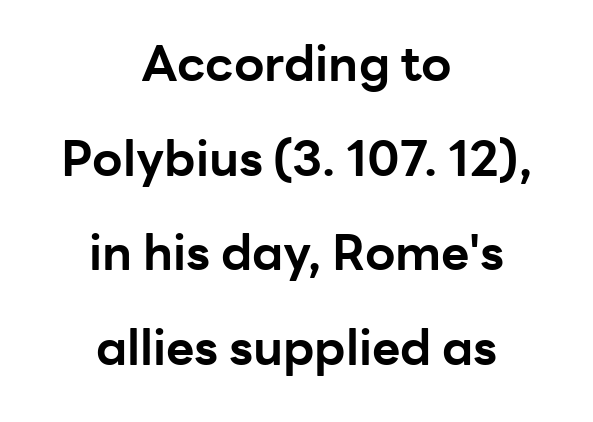
Q: Is the text bold? A: Yes.
Q: Is the text italic (slanted)? A: No, it is upright.
Q: Is the typeface a serif or a sans-serif typeface? A: Sans-serif.
Q: Is the text underlined? A: No.
Q: How is the paragraph aligned? A: Centered.
Q: Is the spacing between letters normal or unusually wide? A: Normal.
Q: Is the spacing between lines tight, normal or loose? A: Loose.
Q: Width (condensed, normal, or wide)? A: Normal.
Q: Stroke contrast? A: Low.
Q: x-height? A: Medium.
Q: Monospaced? A: No.
